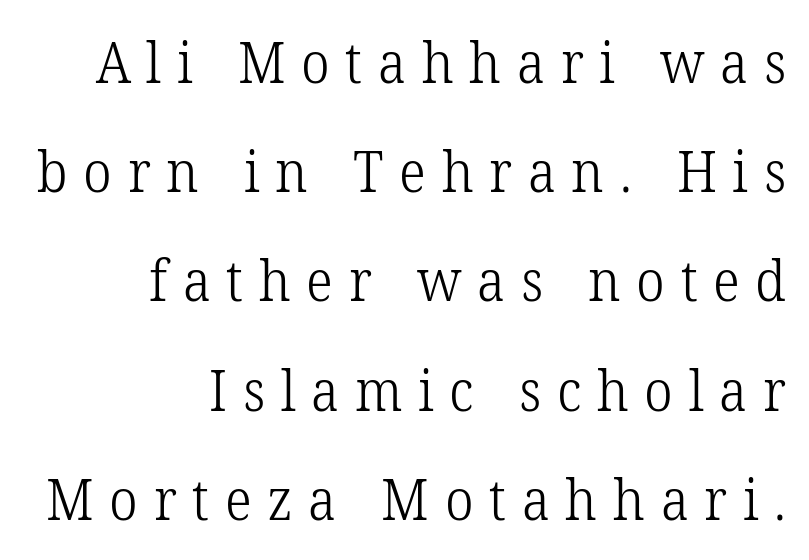
{"serif": "yes", "italic": "no", "bold": "no", "weight": "light", "width": "normal", "stroke_contrast": "low", "x_height": "medium", "monospaced": "no", "underline": "no", "align": "right", "line_spacing": "loose", "line_spacing_ratio": 1.95, "letter_spacing": "wide", "letter_spacing_em": 0.28, "glyph_px": 56}
